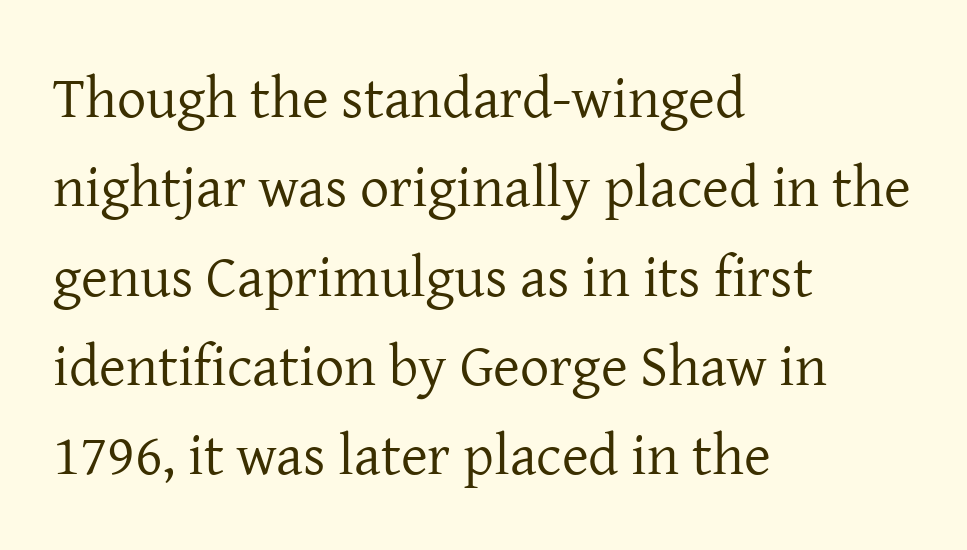
{"serif": "yes", "italic": "no", "bold": "no", "weight": "regular", "width": "normal", "stroke_contrast": "low", "x_height": "medium", "monospaced": "no", "underline": "no", "align": "left", "line_spacing": "normal", "line_spacing_ratio": 1.54, "letter_spacing": "normal", "letter_spacing_em": 0.0, "glyph_px": 58}
